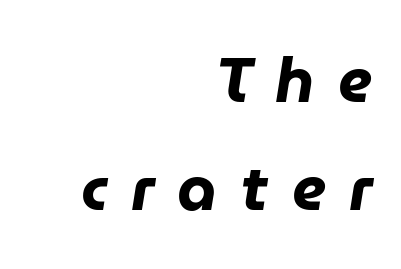
This is heavy type, rendered in bold. Notice how the passage keeps a crisp vertical edge on the right only. The zone under the glyphs is completely vacant. What stands out about the letter spacing? Its width — letters are far apart. Looks like regular typesetting: each glyph gets only the width it needs. Designer's note — italics engaged.
